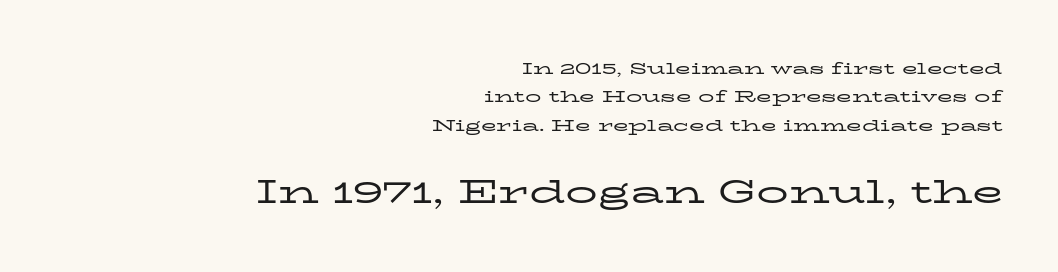
{"serif": "yes", "italic": "no", "bold": "no", "weight": "regular", "width": "wide", "stroke_contrast": "low", "x_height": "medium", "monospaced": "no", "underline": "no", "align": "right", "line_spacing_ratio": 1.77, "letter_spacing": "normal", "letter_spacing_em": 0.0, "larger_block": "second", "size_ratio": 2.0, "glyph_px": 32}
